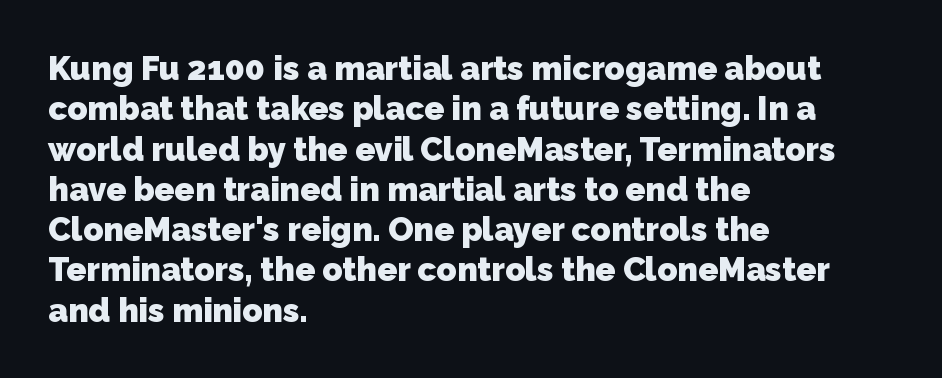
Q: Is the text bold? A: Yes.
Q: Is the typeface a serif or a sans-serif typeface? A: Sans-serif.
Q: Is the text underlined? A: No.
Q: How is the paragraph aligned? A: Left-aligned.
Q: Is the spacing between letters normal or unusually wide? A: Normal.
Q: Width (condensed, normal, or wide)? A: Normal.
Q: Stroke contrast? A: Low.
Q: x-height? A: Medium.
Q: Monospaced? A: No.
